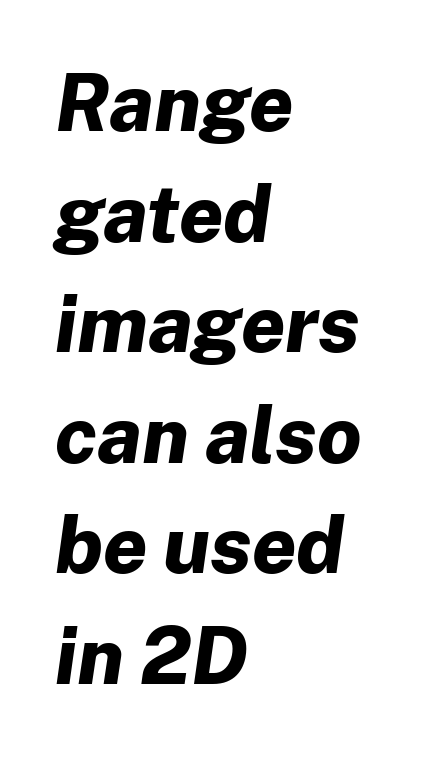
The space between consecutive lines is moderate. If you drew a ruler down the left edge, every line would touch it. Decoration check: the copy has no underline. Would a proofreader flag this as italicized? Yes. Students, note that the glyphs here touch the page at normal intervals. Heavy-handed strokes throughout: this text is bold.
